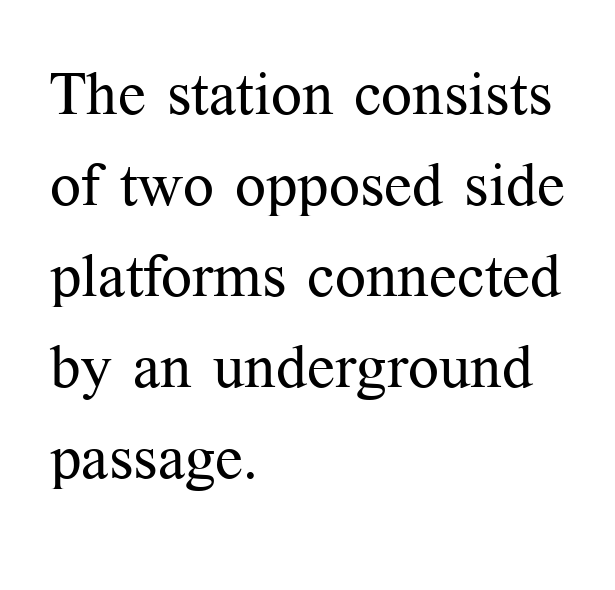
The image shows 61 px regular-weight serif type, upright; set left-aligned, normal line spacing (1.49x), normal letter spacing, not underlined; medium stroke contrast and a medium x-height.
